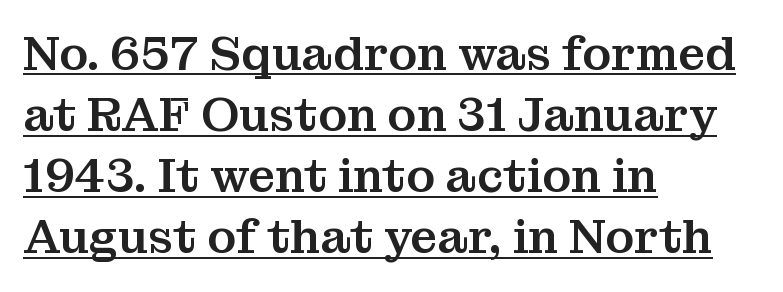
{"serif": "yes", "italic": "no", "width": "normal", "stroke_contrast": "medium", "x_height": "medium", "monospaced": "no", "underline": "yes", "align": "left", "line_spacing": "normal", "line_spacing_ratio": 1.3, "letter_spacing": "normal", "letter_spacing_em": 0.0, "glyph_px": 47}
